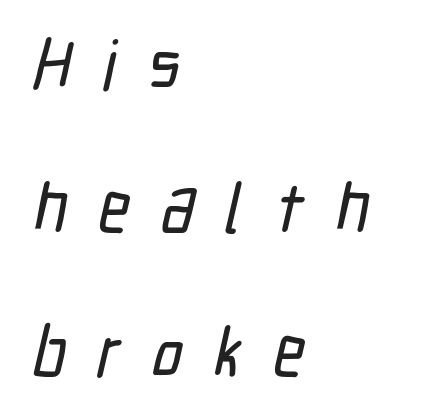
The type is letterspaced generously, with wide tracking. Leftover space on each line is placed entirely after the last word. Examine the stroke ends and you'll find no serifs. Underline: absent. These lines are rendered in a variable-pitch font. Quick note: interline space is abundant.
